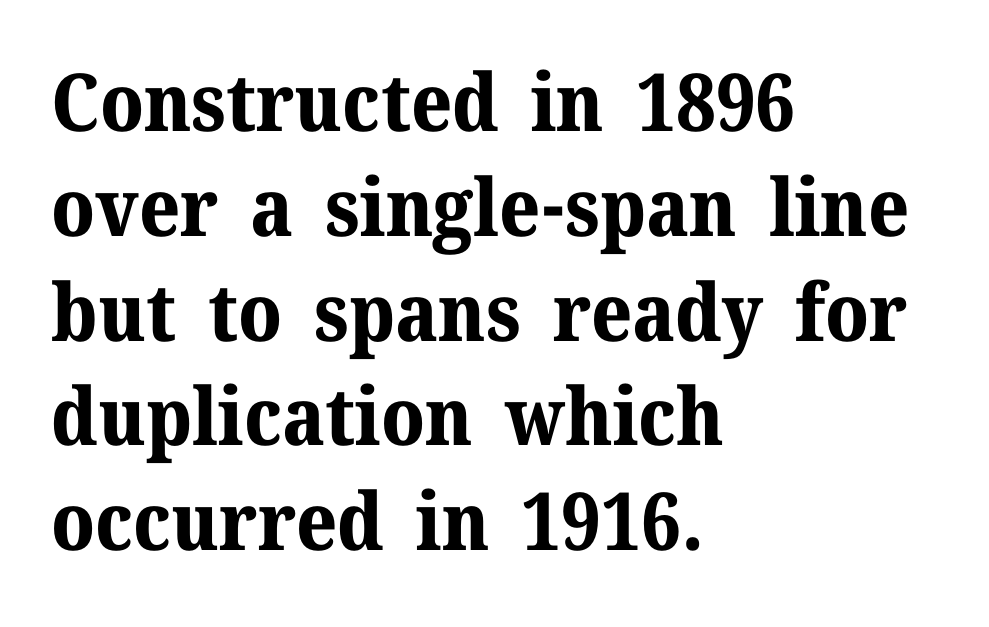
{"serif": "yes", "italic": "no", "bold": "yes", "weight": "bold", "width": "normal", "stroke_contrast": "medium", "x_height": "medium", "monospaced": "no", "underline": "no", "align": "left", "line_spacing": "normal", "line_spacing_ratio": 1.31, "letter_spacing": "normal", "letter_spacing_em": 0.0, "glyph_px": 80}
